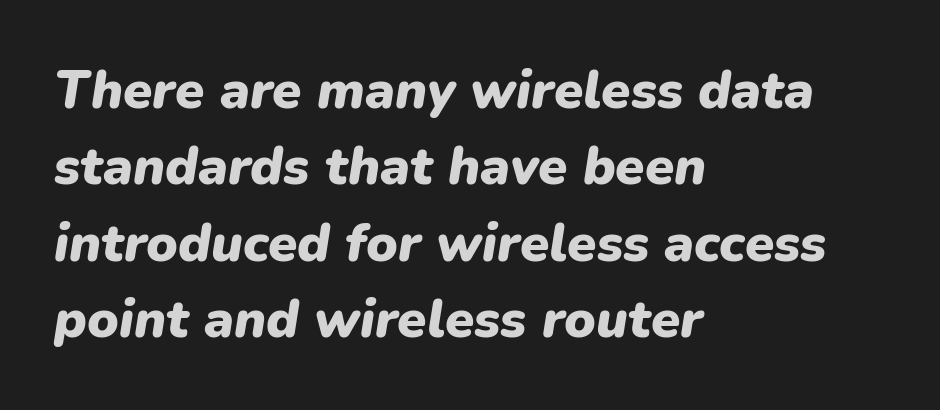
{"italic": "yes", "lean": "right", "slant_degrees": 9, "bold": "yes", "weight": "heavy", "width": "normal", "stroke_contrast": "low", "x_height": "medium", "monospaced": "no", "underline": "no", "align": "left", "line_spacing": "normal", "line_spacing_ratio": 1.44, "letter_spacing": "normal", "letter_spacing_em": 0.0, "glyph_px": 53}
